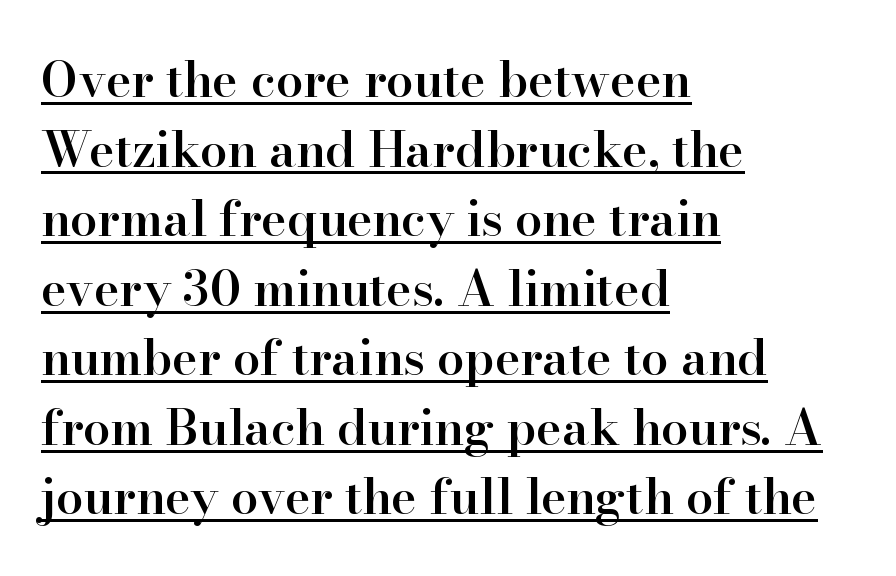
Q: Is the text bold? A: Semi-bold.
Q: Is the text italic (slanted)? A: No, it is upright.
Q: Is the typeface a serif or a sans-serif typeface? A: Serif.
Q: Is the text underlined? A: Yes.
Q: How is the paragraph aligned? A: Left-aligned.
Q: Is the spacing between letters normal or unusually wide? A: Normal.
Q: Is the spacing between lines tight, normal or loose? A: Normal.
Q: Width (condensed, normal, or wide)? A: Normal.
Q: Stroke contrast? A: High.
Q: x-height? A: Small.
Q: Monospaced? A: No.
